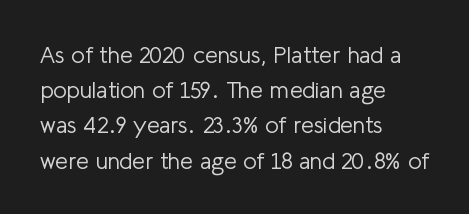
The image shows 23 px text type, upright; set left-aligned, normal line spacing (1.53x), normal letter spacing, not underlined.
